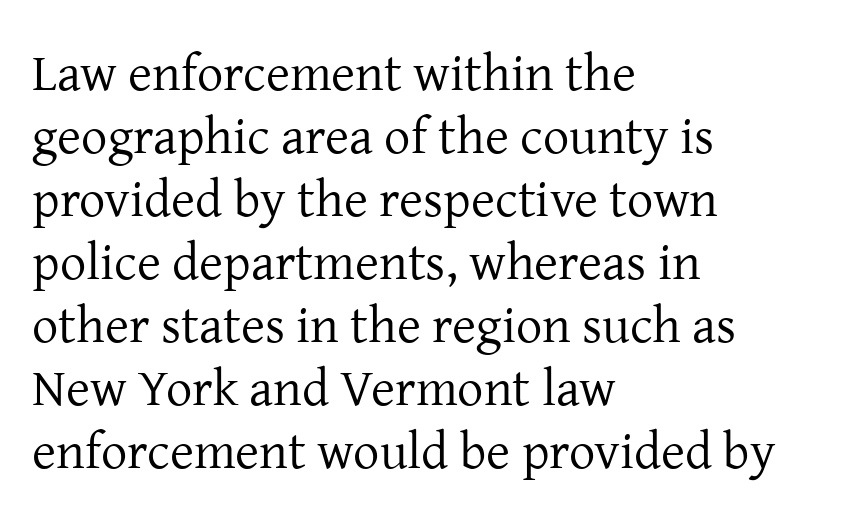
{"serif": "yes", "italic": "no", "bold": "no", "weight": "regular", "width": "normal", "stroke_contrast": "low", "x_height": "medium", "monospaced": "no", "underline": "no", "align": "left", "line_spacing_ratio": 1.21, "letter_spacing": "normal", "letter_spacing_em": 0.0, "glyph_px": 52}
